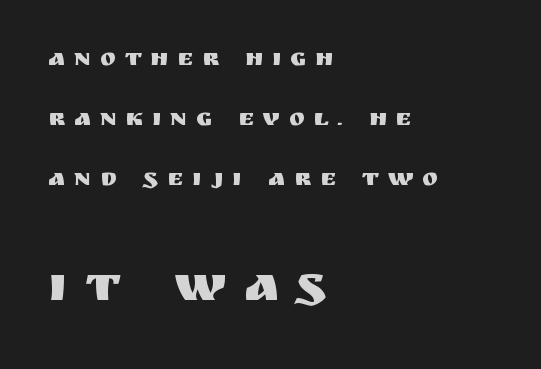
{"serif": "no", "italic": "no", "width": "normal", "stroke_contrast": "medium", "x_height": "large", "monospaced": "no", "underline": "no", "align": "left", "line_spacing": "loose", "line_spacing_ratio": 2.49, "letter_spacing": "wide", "letter_spacing_em": 0.37, "larger_block": "second", "size_ratio": 2.04, "glyph_px": 49}
